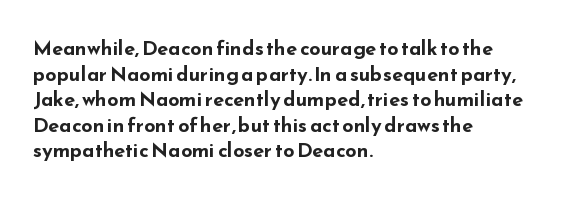
{"italic": "no", "bold": "yes", "underline": "no", "align": "left", "line_spacing": "normal", "line_spacing_ratio": 1.28, "letter_spacing": "normal", "letter_spacing_em": 0.0, "glyph_px": 20}
